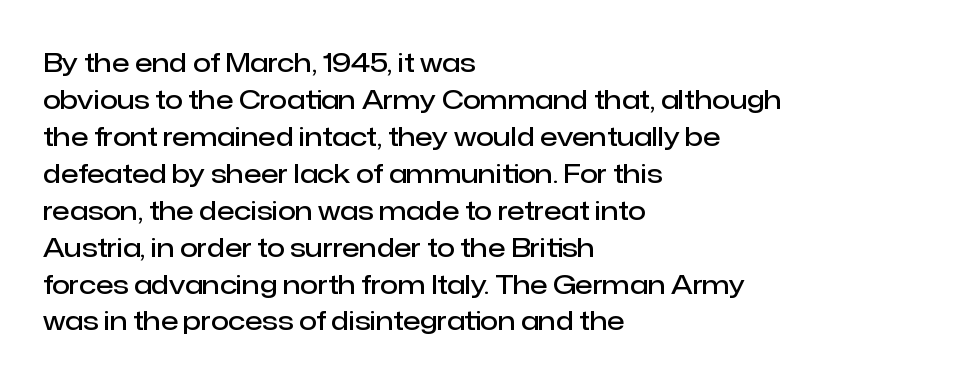
Q: Is the text bold? A: Semi-bold.
Q: Is the text italic (slanted)? A: No, it is upright.
Q: Is the text underlined? A: No.
Q: How is the paragraph aligned? A: Left-aligned.
Q: Is the spacing between letters normal or unusually wide? A: Normal.
Q: Is the spacing between lines tight, normal or loose? A: Normal.
